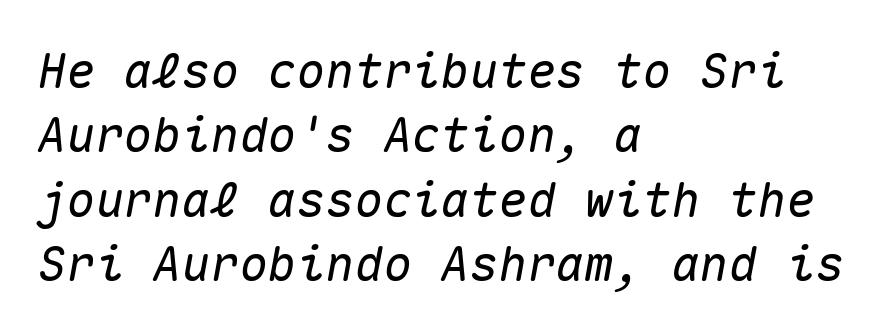
{"italic": "yes", "lean": "right", "slant_degrees": 10, "width": "normal", "stroke_contrast": "medium", "x_height": "medium", "monospaced": "yes", "underline": "no", "align": "left", "line_spacing": "normal", "line_spacing_ratio": 1.34, "letter_spacing": "normal", "letter_spacing_em": 0.0, "glyph_px": 48}
